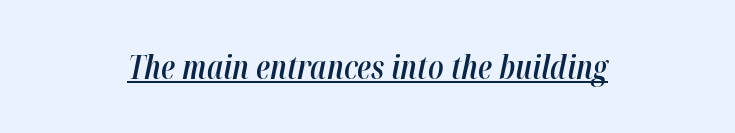
Each glyph is drawn with semibold strokes, heavier than normal yet not fully bold. The whitespace from short lines is split evenly between both sides. A typographer would call this underscored text. Observe the ordinary spacing: letters are neighbours, not strangers.
